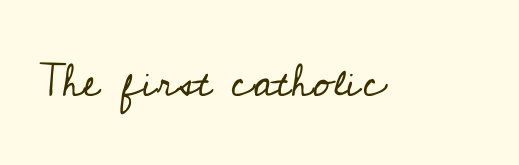
Lines of text with bare space underneath. The face looks like a standard text weight, possibly lighter. A typesetter would call this proportional, since set widths differ per character. This rendering leaves character spacing at its baseline value. The passage shown is typeset with a serif family.
